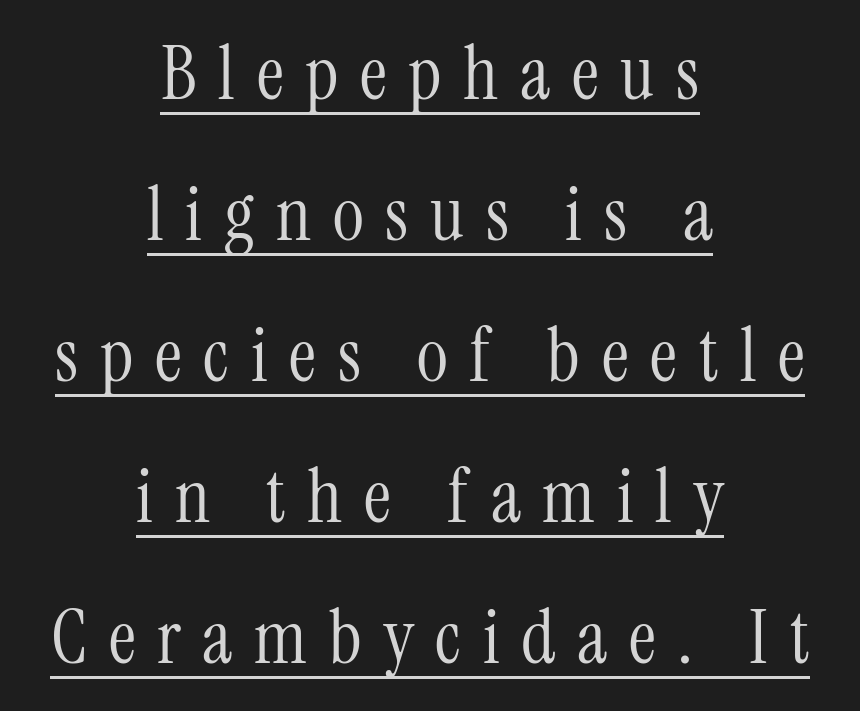
{"serif": "yes", "italic": "no", "bold": "no", "weight": "light", "width": "condensed", "stroke_contrast": "medium", "x_height": "medium", "monospaced": "no", "underline": "yes", "align": "center", "line_spacing_ratio": 1.88, "letter_spacing": "wide", "letter_spacing_em": 0.29, "glyph_px": 75}
